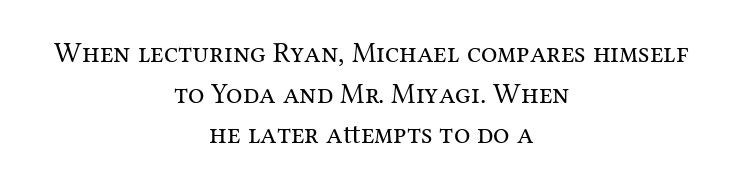
Alignment: centered. Summary of weight: not heavy and not bold. Check the space under the baseline: it is left empty. The rendering uses a moderate line-height, typical for paragraphs. The typography opts for an upright posture over an oblique one.
